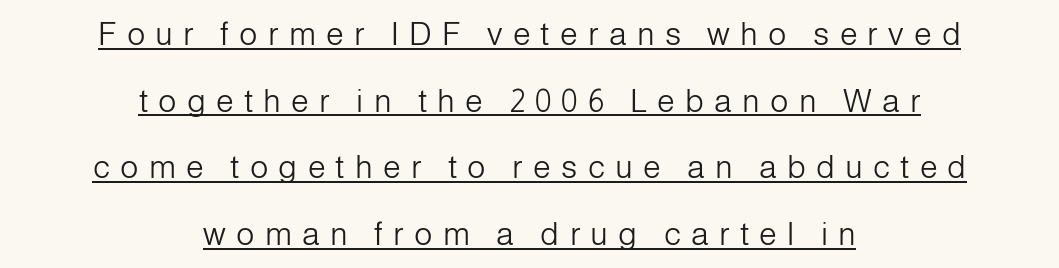
The glyphs in this specimen are sans serif. The line-height multiplier appears high, well above default. The tracking jumps out immediately: characters are airy and widely separated. Posture: straight, roman, zero tilt. Quick note: underline on.
